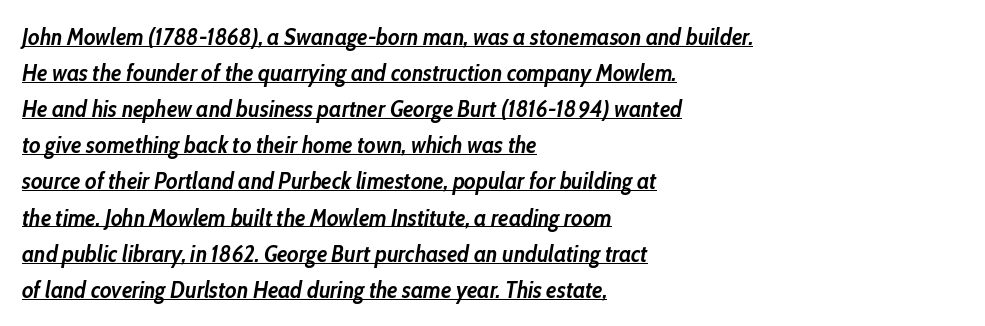
{"italic": "yes", "lean": "right", "slant_degrees": 10, "bold": "yes", "underline": "yes", "align": "left", "line_spacing": "normal", "line_spacing_ratio": 1.57, "letter_spacing": "normal", "letter_spacing_em": 0.0, "glyph_px": 23}
